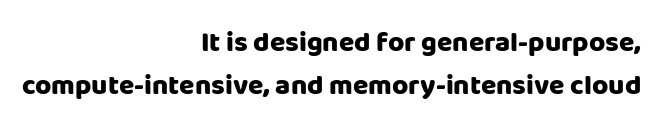
Q: Is the text bold? A: Yes.
Q: Is the text italic (slanted)? A: No, it is upright.
Q: Is the typeface a serif or a sans-serif typeface? A: Sans-serif.
Q: Is the text underlined? A: No.
Q: How is the paragraph aligned? A: Right-aligned.
Q: Is the spacing between letters normal or unusually wide? A: Normal.
Q: Is the spacing between lines tight, normal or loose? A: Normal.
Q: Width (condensed, normal, or wide)? A: Normal.
Q: Stroke contrast? A: Low.
Q: x-height? A: Large.
Q: Monospaced? A: No.
